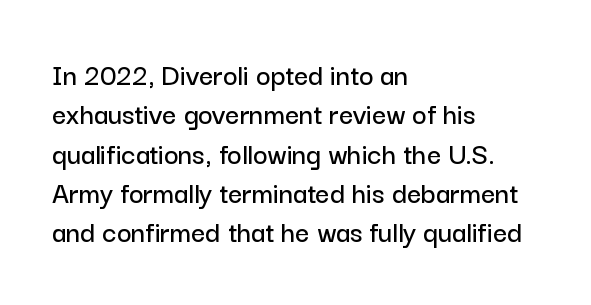
Horizontal bands of white between lines are of average thickness. In terms of letterform style, serifs are entirely absent. Notice how the passage keeps a crisp vertical edge on the left only. Is there any slant? The stems are plumb. There is no visible air inserted between adjacent glyphs. The passage shown is typed in a proportional face where columns would drift.
